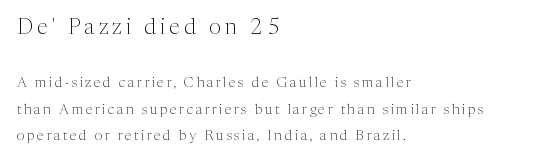
{"italic": "no", "bold": "no", "underline": "no", "align": "left", "line_spacing_ratio": 1.89, "larger_block": "first", "size_ratio": 1.57, "glyph_px": 22}
